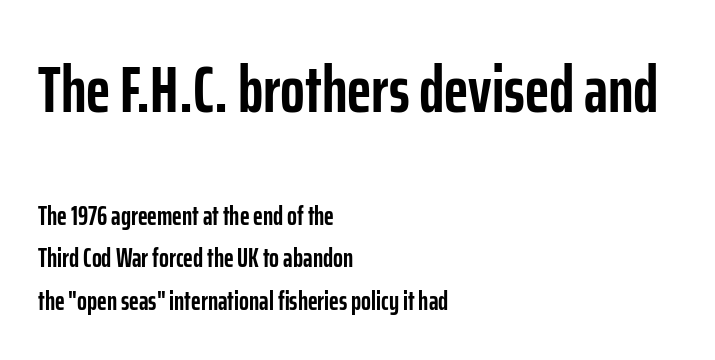
Weight: bold. All the whitespace from short lines collects on the right. The string is rendered with underlining switched off. Observe the absence of serifs on each vertical stroke in this sample. The face used here is proportionally spaced, like ordinary book or web type.
